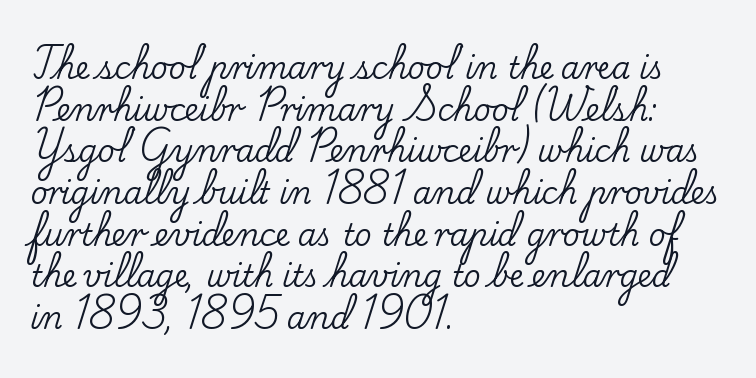
One glance says typical: line gaps are just what's usual. Typeset ragged right — the left edge is the straight one. The letters advance in unequal steps, a hallmark of proportional type. Each letter's strokes conclude with small projecting serifs. The glyphs are unaccompanied by any horizontal stroke below them.
